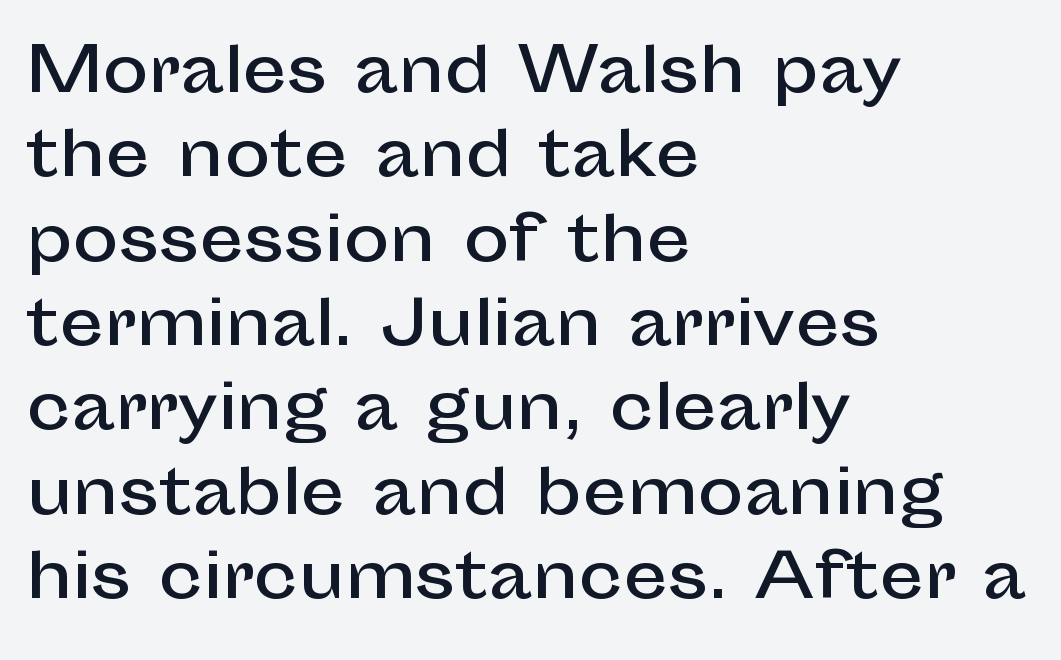
{"serif": "no", "italic": "no", "width": "normal", "stroke_contrast": "low", "x_height": "medium", "monospaced": "no", "underline": "no", "align": "left", "line_spacing": "normal", "line_spacing_ratio": 1.36, "letter_spacing": "normal", "letter_spacing_em": 0.0, "glyph_px": 62}
